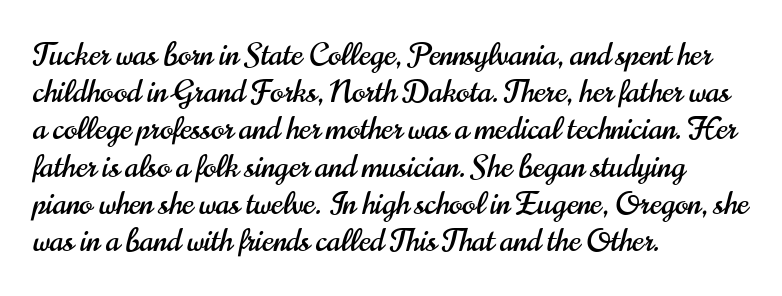
The image shows 31 px condensed sans-serif type; set left-aligned, line spacing 1.2x, normal letter spacing, not underlined; high stroke contrast and a small x-height.
